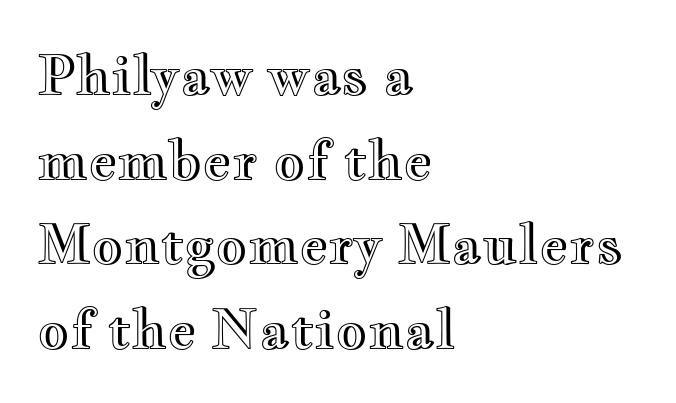
Teacher's note: observe the even left margin — that is flush-left alignment. Spacing between characters is what you'd get straight out of the box. Lines of text with bare space underneath. The vertical gap from one line to the next is medium. Do the characters align in a grid? No, the font is proportional.
